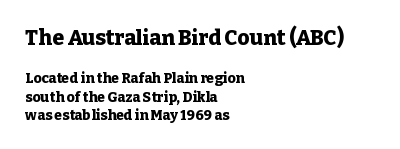
Q: Is the text bold? A: Yes.
Q: Is the text italic (slanted)? A: No, it is upright.
Q: Is the text underlined? A: No.
Q: How is the paragraph aligned? A: Left-aligned.
Q: Is the spacing between letters normal or unusually wide? A: Normal.
Q: Is the spacing between lines tight, normal or loose? A: Normal.
Q: Which block of text is set in a larger size, the first (top) or the second (bottom)? A: The first (top) one.
